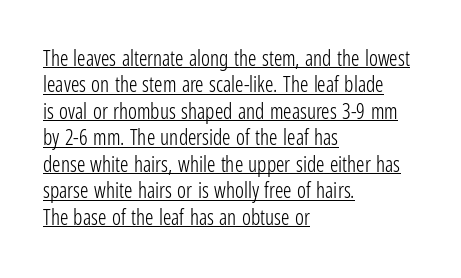
The image shows 21 px text type, upright; set left-aligned, normal line spacing (1.26x), normal letter spacing, underlined.
